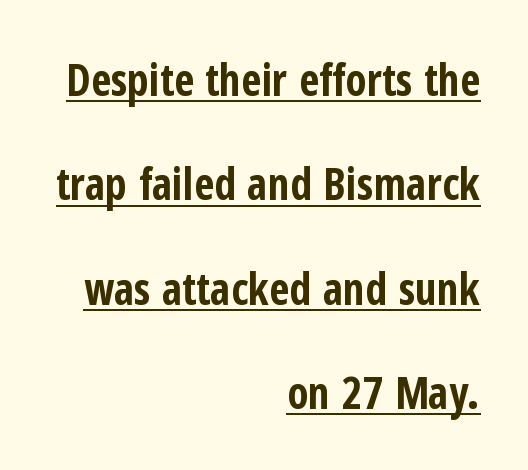
The image shows 44 px bold, condensed sans-serif type, upright; set right-aligned, loose line spacing (2.37x), normal letter spacing, underlined; low stroke contrast and a medium x-height.
